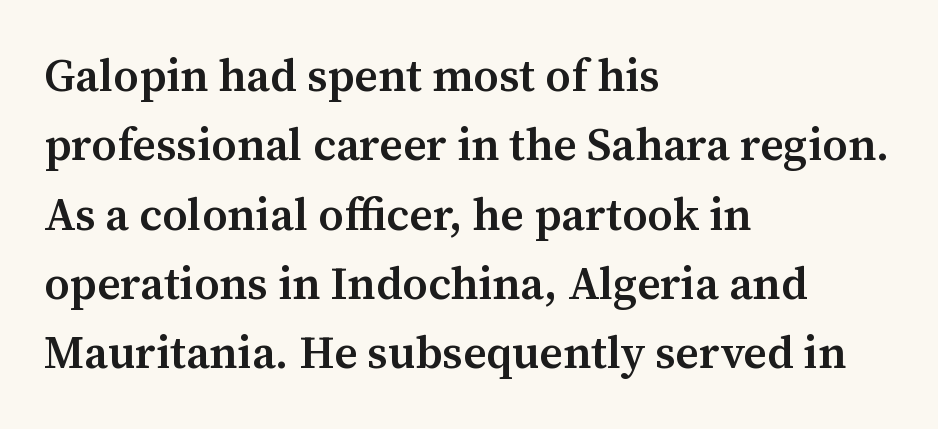
The image shows 45 px semibold serif type, upright; set left-aligned, normal line spacing (1.54x), normal letter spacing, not underlined; medium stroke contrast and a medium x-height.
